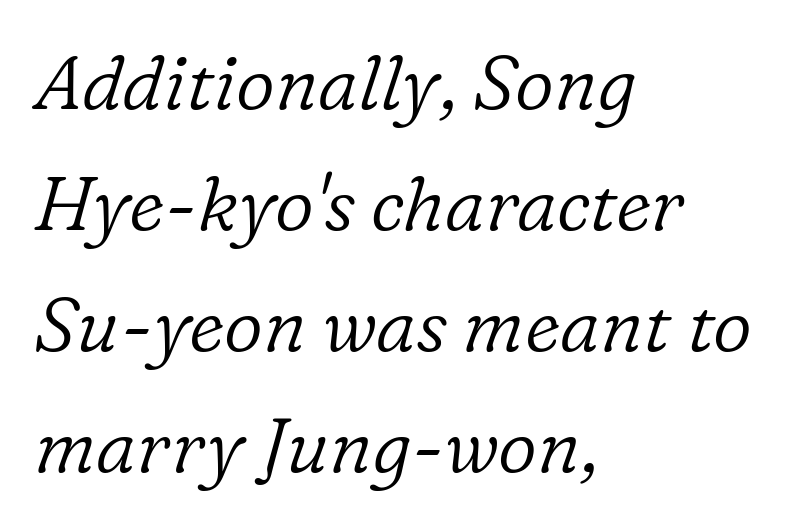
{"serif": "yes", "italic": "yes", "lean": "right", "slant_degrees": 16, "bold": "no", "weight": "light", "width": "normal", "stroke_contrast": "low", "x_height": "medium", "monospaced": "no", "underline": "no", "align": "left", "line_spacing": "normal", "line_spacing_ratio": 1.59, "letter_spacing": "normal", "letter_spacing_em": 0.0, "glyph_px": 76}
